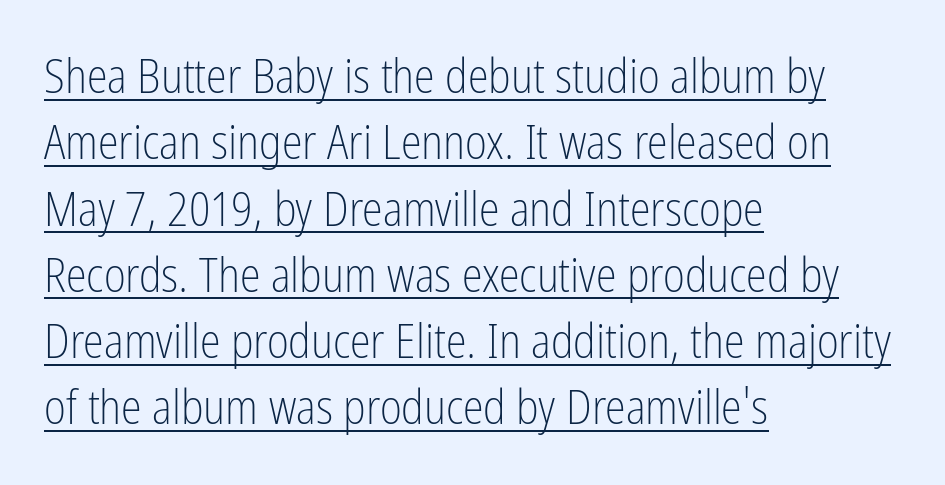
Summary of vertical rhythm: regular, with standard interline spacing. The cut favours lightness, reaching ordinary text weight at its darkest. The passage shown is underscored from start to finish. The type family on display is of the sans-serif kind. These lines stack with their left ends in a neat column. You could call the tracking neutral — neither tight nor loose.
